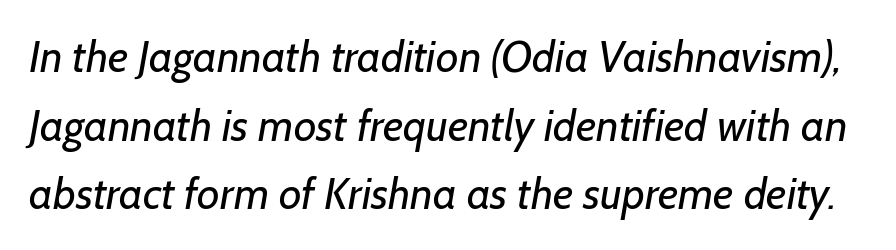
Q: Is the text bold? A: No.
Q: Is the typeface a serif or a sans-serif typeface? A: Sans-serif.
Q: Is the text underlined? A: No.
Q: Is the spacing between letters normal or unusually wide? A: Normal.
Q: Is the spacing between lines tight, normal or loose? A: Normal.
Q: Width (condensed, normal, or wide)? A: Normal.
Q: Stroke contrast? A: Low.
Q: x-height? A: Medium.
Q: Monospaced? A: No.
